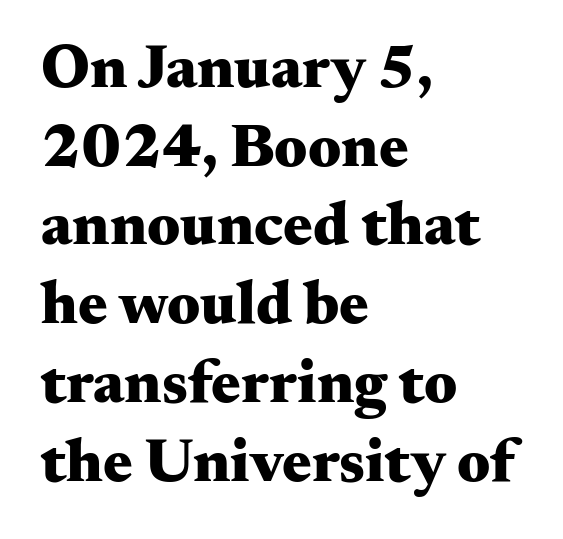
{"serif": "yes", "italic": "no", "bold": "yes", "weight": "heavy", "width": "wide", "stroke_contrast": "medium", "x_height": "small", "monospaced": "no", "underline": "no", "align": "left", "line_spacing": "normal", "line_spacing_ratio": 1.27, "letter_spacing": "normal", "letter_spacing_em": 0.0, "glyph_px": 62}
